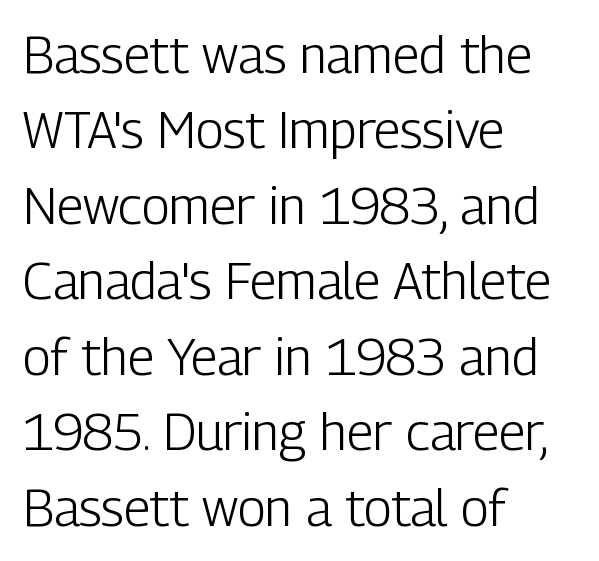
The image shows 51 px light, condensed sans-serif type, upright; set left-aligned, normal line spacing (1.48x), normal letter spacing, not underlined; low stroke contrast and a medium x-height.
